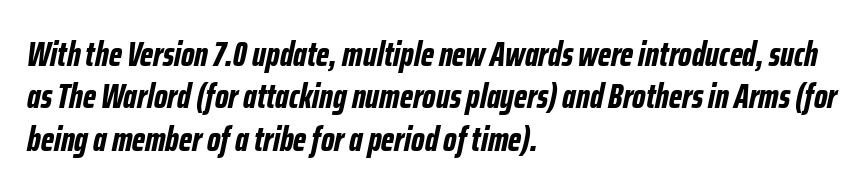
{"italic": "yes", "lean": "right", "slant_degrees": 12, "bold": "yes", "weight": "bold", "width": "condensed", "stroke_contrast": "low", "x_height": "medium", "monospaced": "no", "underline": "no", "align": "left", "line_spacing": "normal", "line_spacing_ratio": 1.25, "letter_spacing": "normal", "letter_spacing_em": 0.0, "glyph_px": 34}
